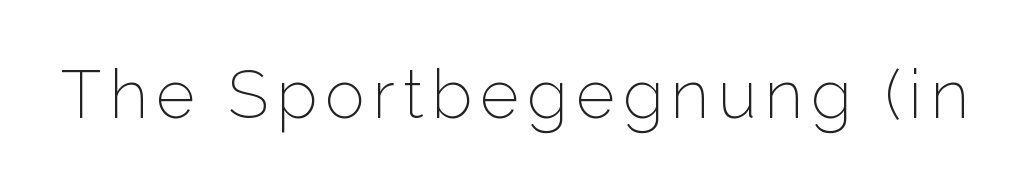
The image shows 67 px light sans-serif type, upright; set not underlined; low stroke contrast and a medium x-height.
